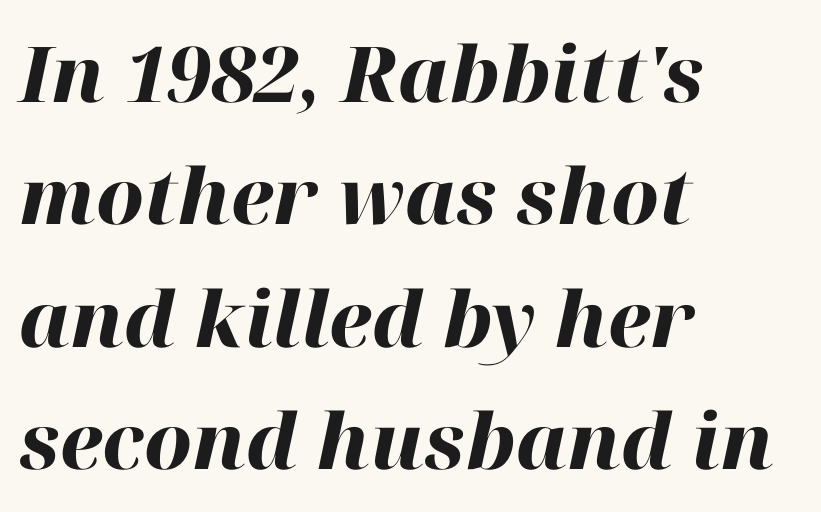
The image shows 77 px heavy type, italic (leaning right); set left-aligned, normal line spacing (1.59x), normal letter spacing, not underlined; high stroke contrast and a medium x-height.
